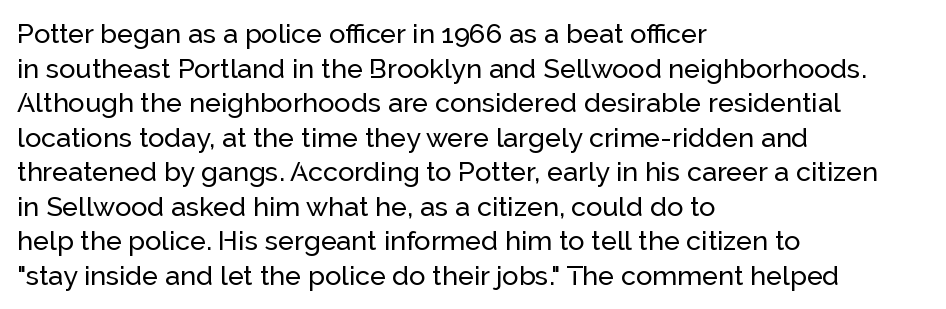
{"italic": "no", "underline": "no", "align": "left", "line_spacing": "normal", "line_spacing_ratio": 1.28, "letter_spacing": "normal", "letter_spacing_em": 0.0, "glyph_px": 27}
